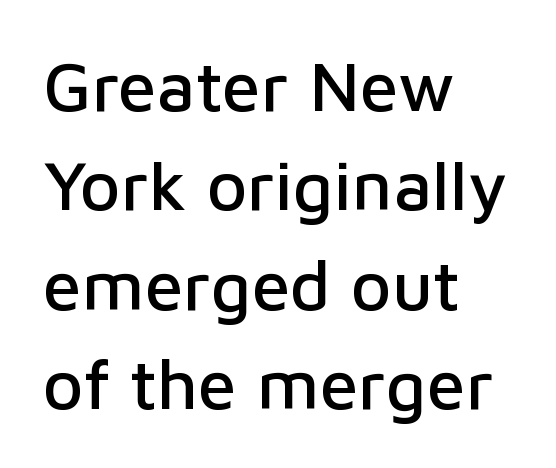
Ordinary non-slanted type is in use. One-word summary of the alignment: left. Vertically, the passage feels balanced, rows spaced as you'd expect. This sample has the flowing, uneven cadence of proportional lettering. These lines are composed in type without serifs. Clear beneath every line of the passage.
